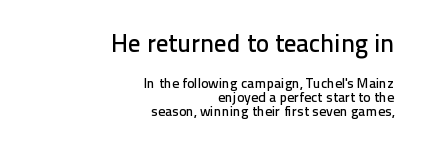
The image shows 25 px text type, upright; set right-aligned, tight line spacing (0.98x), normal letter spacing, not underlined; the first (top) block is 1.79x larger.
